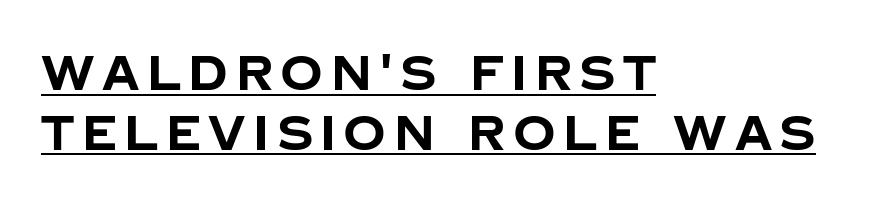
Q: Is the text bold? A: Yes.
Q: Is the text italic (slanted)? A: No, it is upright.
Q: Is the typeface a serif or a sans-serif typeface? A: Sans-serif.
Q: Is the text underlined? A: Yes.
Q: How is the paragraph aligned? A: Left-aligned.
Q: Is the spacing between lines tight, normal or loose? A: Normal.
Q: Width (condensed, normal, or wide)? A: Normal.
Q: Stroke contrast? A: Low.
Q: x-height? A: Large.
Q: Monospaced? A: No.
